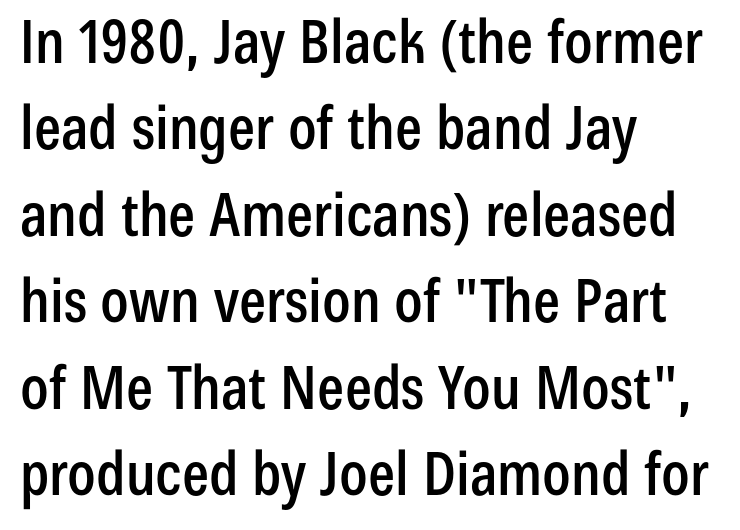
The image shows 60 px condensed sans-serif type, upright; set left-aligned, normal line spacing (1.44x), normal letter spacing, not underlined; low stroke contrast and a medium x-height.
